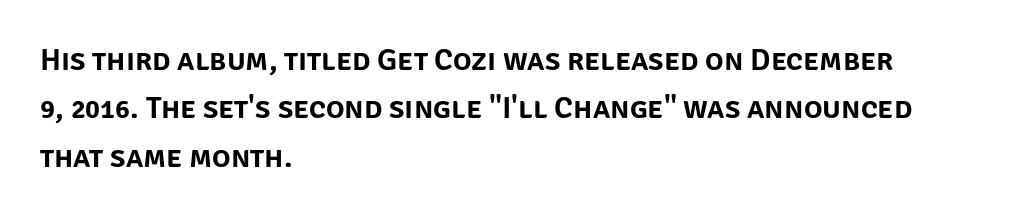
Default kerning and tracking; the words read as compact shapes. The font's upright variant was chosen for this text. This rendering features lettering with no underline. Varying glyph widths throughout — classic text-font behaviour. Does the leading feel generous? No, just average. Layout note: lines flush left.
